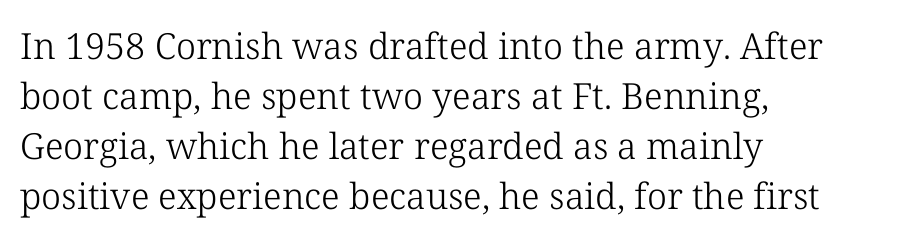
The image shows 36 px light serif type, upright; set left-aligned, normal line spacing (1.39x), normal letter spacing, not underlined; low stroke contrast and a medium x-height.
